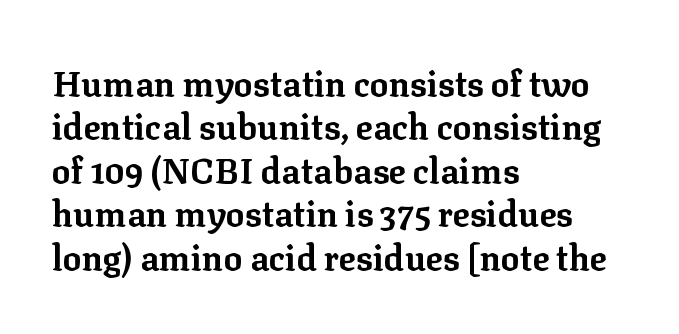
The image shows 35 px bold serif type, upright; set left-aligned, line spacing 1.24x, normal letter spacing, not underlined; low stroke contrast and a medium x-height.
